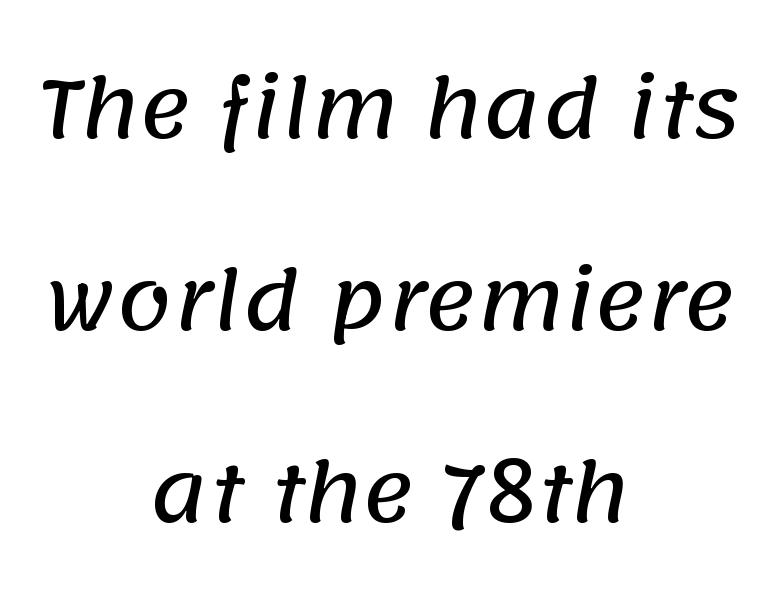
Q: Is the typeface a serif or a sans-serif typeface? A: Sans-serif.
Q: Is the text underlined? A: No.
Q: How is the paragraph aligned? A: Centered.
Q: Is the spacing between letters normal or unusually wide? A: Normal.
Q: Is the spacing between lines tight, normal or loose? A: Loose.
Q: Width (condensed, normal, or wide)? A: Normal.
Q: Stroke contrast? A: Low.
Q: x-height? A: Large.
Q: Monospaced? A: No.
